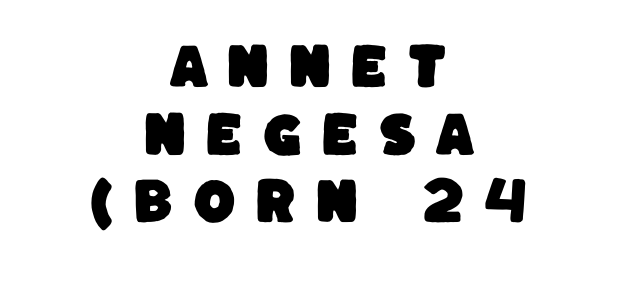
Honestly, the letter spacing is so wide it's the main thing you notice. The rendering uses natural spacing where letterforms have individual widths. Each line is balanced around a shared central axis. Rows of type keep a routine distance in the vertical direction. Underline: absent. Nope, no serifs anywhere on these letters.
